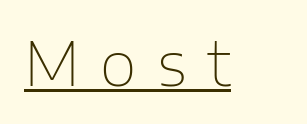
The letters stand upright; this is a roman face. Letterform terminals end flat and unadorned throughout the passage. Heaviness? Minimal to ordinary, like unemphasized prose. Words appear elongated and porous because spacing is wide. A typesetter would call this proportional, since set widths differ per character. The lettering is marked with a stroke running underneath it.
